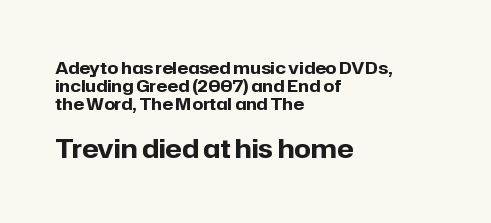
{"italic": "no", "bold": "yes", "underline": "no", "align": "left", "line_spacing": "tight", "line_spacing_ratio": 1.05, "letter_spacing": "normal", "letter_spacing_em": 0.0, "larger_block": "second", "size_ratio": 1.53, "glyph_px": 26}
